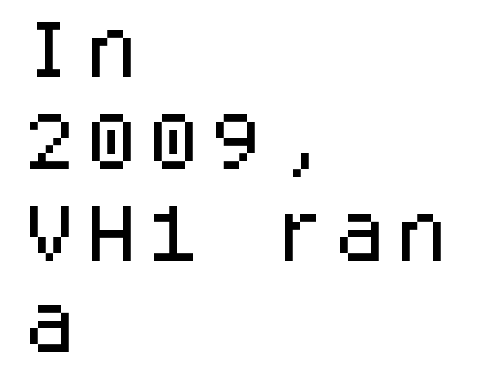
The setting favours the left margin, as ordinary paragraphs usually do. Default kerning and tracking; the words read as compact shapes. Rows of type keep a routine distance in the vertical direction. The glyphs in this specimen are sans serif. Note the uniform advance width — an 'i' takes as much space as an 'm'.
